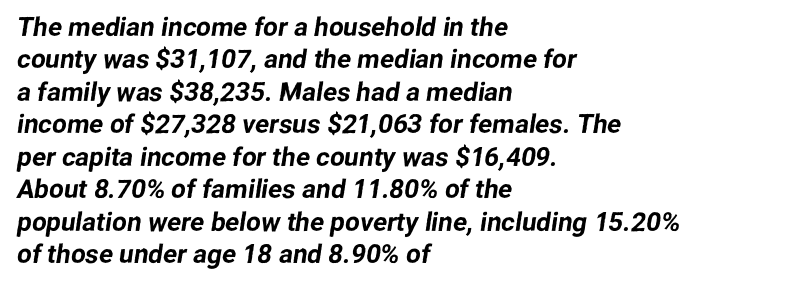
Tracking here is standard; glyphs follow each other at the usual distance. Check the space under the baseline: it is left empty. The lines in this sample share a left origin and differ only in where they stop. Horizontal bands of white between lines are of average thickness.
